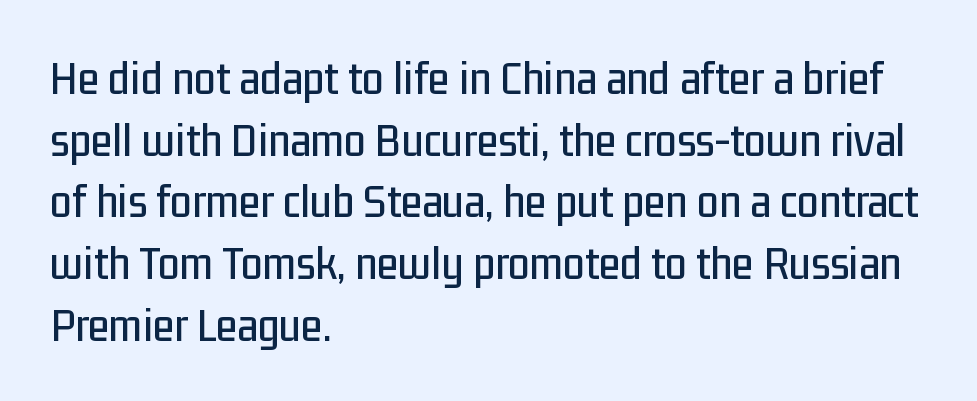
Q: Is the text italic (slanted)? A: No, it is upright.
Q: Is the typeface a serif or a sans-serif typeface? A: Sans-serif.
Q: Is the text underlined? A: No.
Q: How is the paragraph aligned? A: Left-aligned.
Q: Is the spacing between letters normal or unusually wide? A: Normal.
Q: Is the spacing between lines tight, normal or loose? A: Normal.
Q: Width (condensed, normal, or wide)? A: Condensed.
Q: Stroke contrast? A: Low.
Q: x-height? A: Medium.
Q: Monospaced? A: No.
